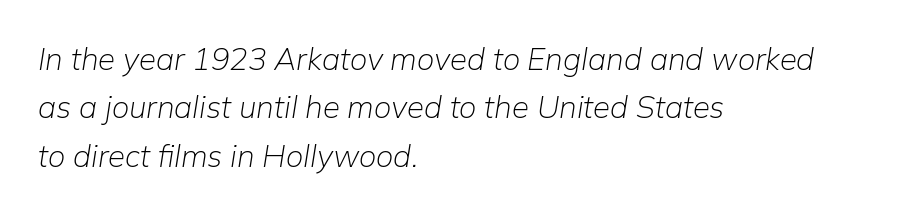
{"italic": "yes", "lean": "right", "slant_degrees": 9, "bold": "no", "weight": "light", "width": "normal", "stroke_contrast": "low", "x_height": "medium", "monospaced": "no", "underline": "no", "align": "left", "line_spacing": "normal", "line_spacing_ratio": 1.56, "letter_spacing": "normal", "letter_spacing_em": 0.0, "glyph_px": 31}
